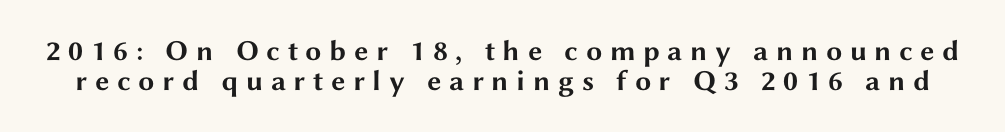
{"serif": "no", "italic": "no", "bold": "yes", "weight": "bold", "width": "wide", "stroke_contrast": "medium", "x_height": "medium", "monospaced": "no", "underline": "no", "line_spacing": "tight", "line_spacing_ratio": 1.02, "letter_spacing": "wide", "letter_spacing_em": 0.26, "glyph_px": 29}
